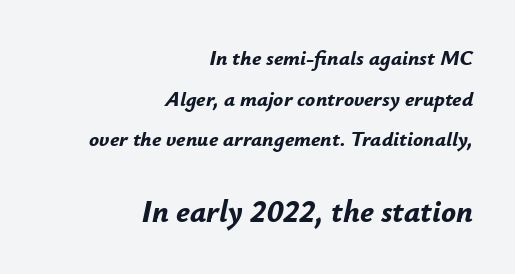
The image shows 31 px bold type, italic (leaning right); set right-aligned, loose line spacing (1.94x), normal letter spacing, not underlined; the second (bottom) block is 1.48x larger; low stroke contrast and a small x-height.
